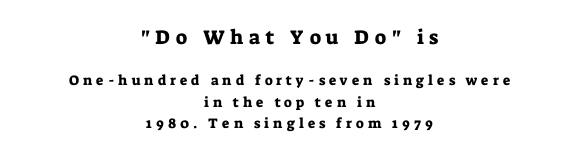
The image shows 20 px text type, upright; set centered, normal line spacing (1.55x), unusually wide letter spacing (+0.29 em), not underlined; the first (top) block is 1.43x larger.
